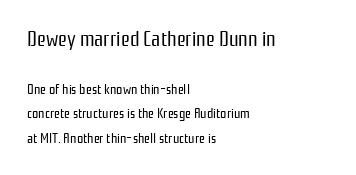
The passage shown has conventional tracking throughout. The passage is arranged the way most books set body copy — flush left. Only glyphs here, with clear space below each row. Stem width sits at or under what a default text font uses. The lettering holds an erect, upright posture throughout. The first block has been scaled up relative to the second.
